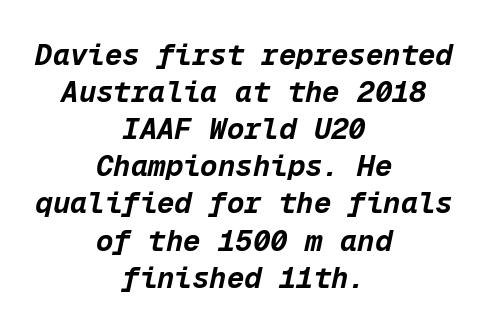
Decoration check: the copy has no underline. Interline gaps are of average width in this sample. The letters sit at their default tracking, neither squeezed nor spread. Chunky letters — that's bold for sure. Emphasis-style slanted type is in use. Leftover space on each line is divided equally before and after the words.
